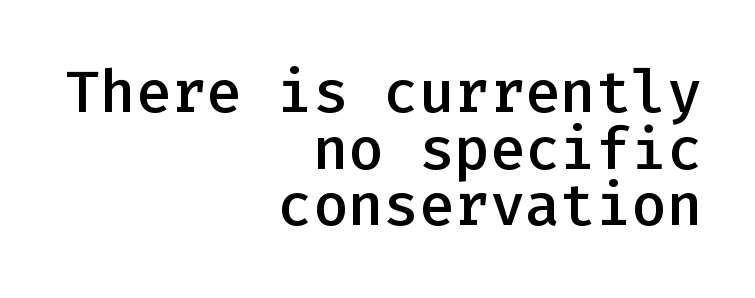
{"serif": "no", "italic": "no", "bold": "semi", "weight": "semibold", "width": "normal", "stroke_contrast": "low", "x_height": "medium", "monospaced": "yes", "underline": "no", "align": "right", "line_spacing": "tight", "line_spacing_ratio": 0.96, "letter_spacing": "normal", "letter_spacing_em": 0.0, "glyph_px": 59}
